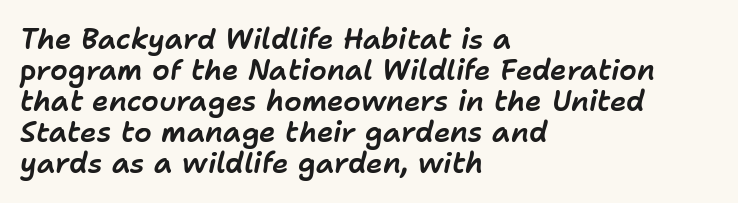
Is this a fixed-width face? No — the glyphs have proportional, varying widths. Words float on clear page, feet unadorned. You can tell it's italic because the verticals aren't actually vertical. Tracking here is standard; glyphs follow each other at the usual distance. Vertical spacing — tight.
